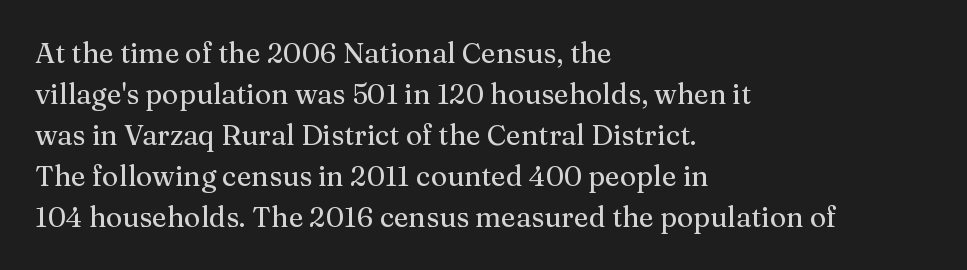
Little horizontal feet cap the strokes, marking this as serif type. Students, note that the glyphs here touch the page at normal intervals. The words here are not underlined. Vertically, the passage feels balanced, rows spaced as you'd expect. Does the lettering tilt? It doesn't — this is upright.
